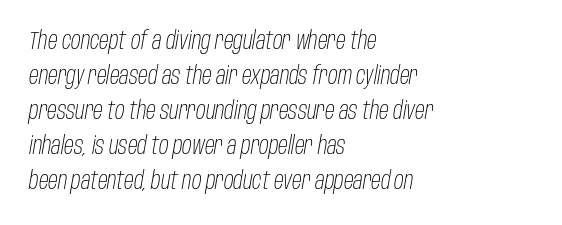
Q: Is the text bold? A: No.
Q: Is the text italic (slanted)? A: Yes, it leans right by about 10 degrees.
Q: Is the text underlined? A: No.
Q: How is the paragraph aligned? A: Left-aligned.
Q: Is the spacing between letters normal or unusually wide? A: Normal.
Q: Is the spacing between lines tight, normal or loose? A: Normal.
